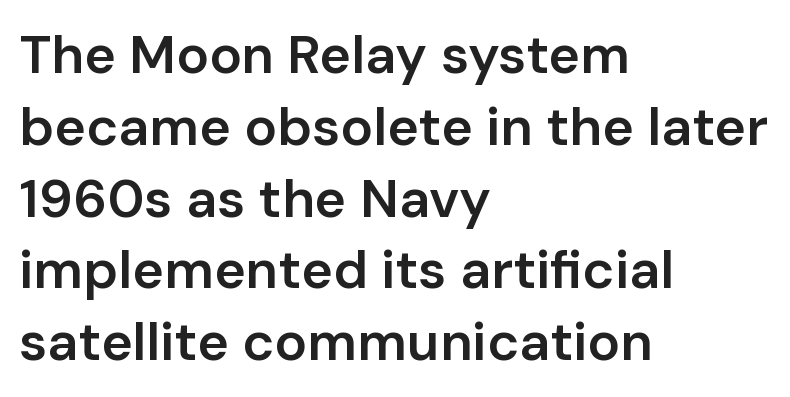
The rendering shows plain stroke endings on the letterforms — a sans-serif design. Normally led — the rows are evenly, conventionally spaced. The typography opts for an upright posture over an oblique one. Tracking value appears to be zero — textbook default spacing. As a designer I'd log this as weight 600, semibold.
